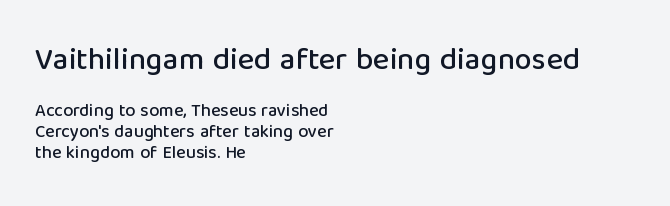
{"serif": "no", "italic": "no", "width": "normal", "stroke_contrast": "low", "x_height": "medium", "monospaced": "no", "underline": "no", "align": "left", "line_spacing_ratio": 1.16, "letter_spacing": "normal", "letter_spacing_em": 0.0, "larger_block": "first", "size_ratio": 1.72, "glyph_px": 31}
